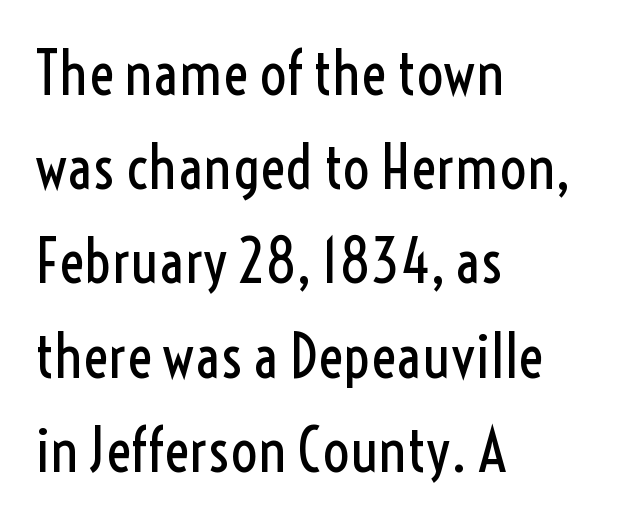
{"serif": "no", "italic": "no", "bold": "no", "weight": "regular", "width": "condensed", "x_height": "medium", "monospaced": "no", "underline": "no", "align": "left", "line_spacing": "normal", "line_spacing_ratio": 1.57, "letter_spacing": "normal", "letter_spacing_em": 0.0, "glyph_px": 60}
